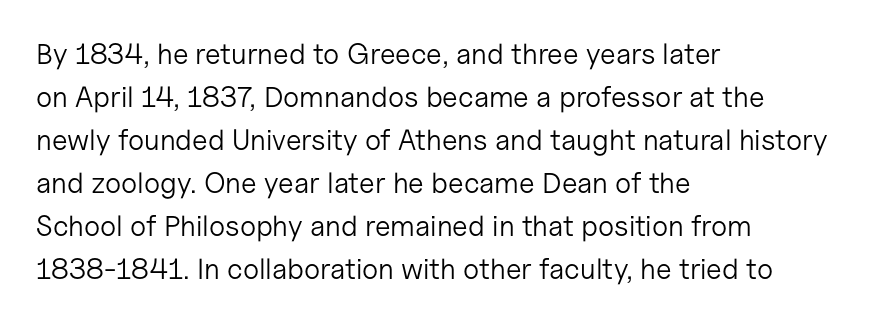
Observe the absence of serifs on each vertical stroke in this sample. Posture: straight, roman, zero tilt. Short and long lines alike share a common starting point at left. Letter spacing: default.
